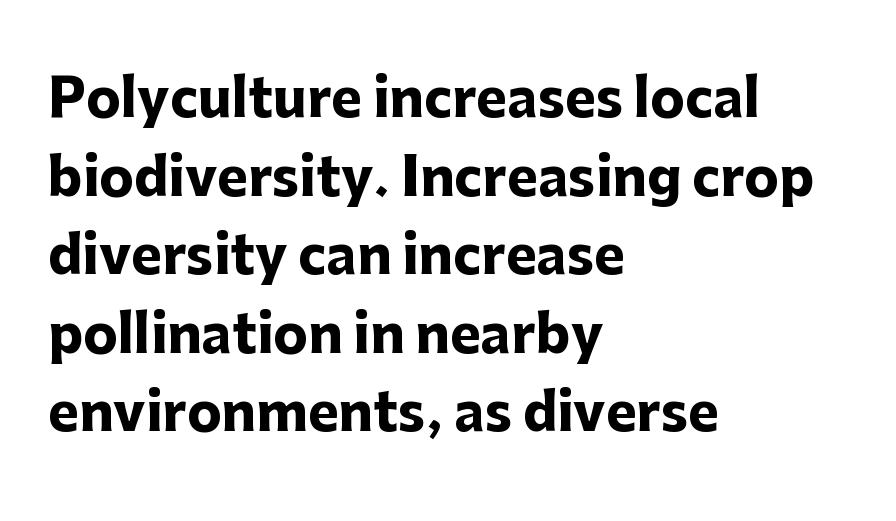
The image shows 52 px heavy sans-serif type, upright; set left-aligned, normal line spacing (1.51x), normal letter spacing, not underlined; low stroke contrast and a medium x-height.
